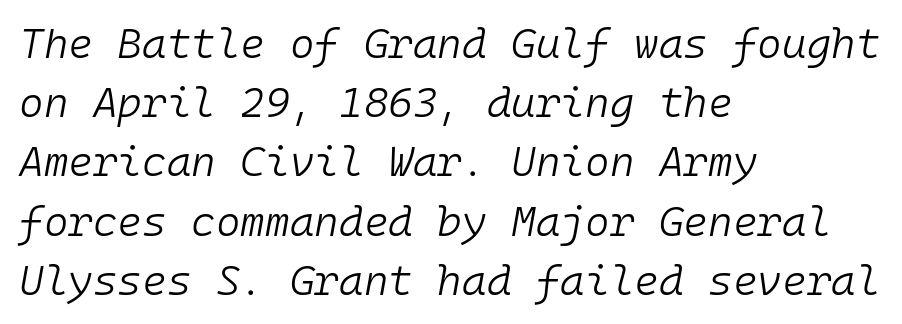
The image shows 42 px light type, italic (leaning right), monospaced; set left-aligned, normal line spacing (1.41x), normal letter spacing, not underlined; low stroke contrast and a medium x-height.
